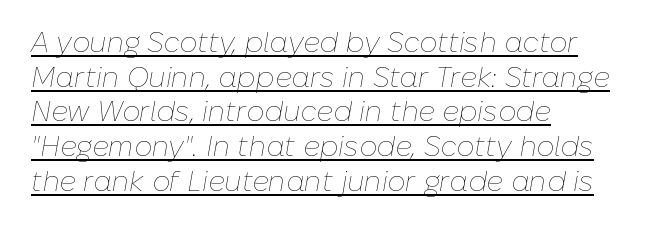
Q: Is the text bold? A: No.
Q: Is the text italic (slanted)? A: Yes, it leans right by about 10 degrees.
Q: Is the text underlined? A: Yes.
Q: How is the paragraph aligned? A: Left-aligned.
Q: Is the spacing between letters normal or unusually wide? A: Normal.
Q: Width (condensed, normal, or wide)? A: Normal.
Q: Stroke contrast? A: Low.
Q: x-height? A: Medium.
Q: Monospaced? A: No.
